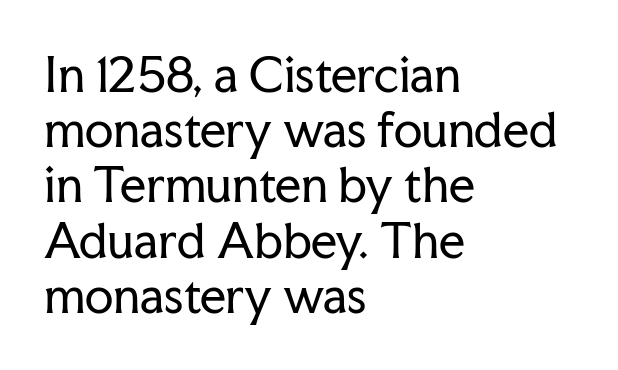
Q: Is the text bold? A: No.
Q: Is the text italic (slanted)? A: No, it is upright.
Q: Is the typeface a serif or a sans-serif typeface? A: Serif.
Q: Is the text underlined? A: No.
Q: How is the paragraph aligned? A: Left-aligned.
Q: Is the spacing between letters normal or unusually wide? A: Normal.
Q: Width (condensed, normal, or wide)? A: Normal.
Q: Stroke contrast? A: Low.
Q: x-height? A: Medium.
Q: Monospaced? A: No.
